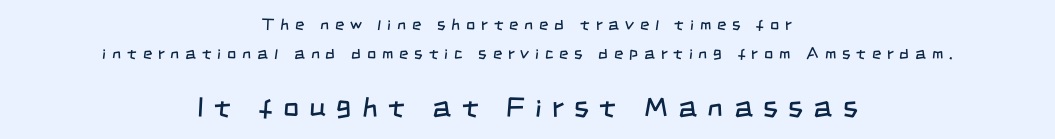
Q: Is the text bold? A: No.
Q: Is the typeface a serif or a sans-serif typeface? A: Sans-serif.
Q: Is the text underlined? A: No.
Q: How is the paragraph aligned? A: Centered.
Q: Is the spacing between letters normal or unusually wide? A: Unusually wide.
Q: Which block of text is set in a larger size, the first (top) or the second (bottom)? A: The second (bottom) one.
Q: Width (condensed, normal, or wide)? A: Condensed.
Q: Stroke contrast? A: Low.
Q: x-height? A: Large.
Q: Monospaced? A: No.
